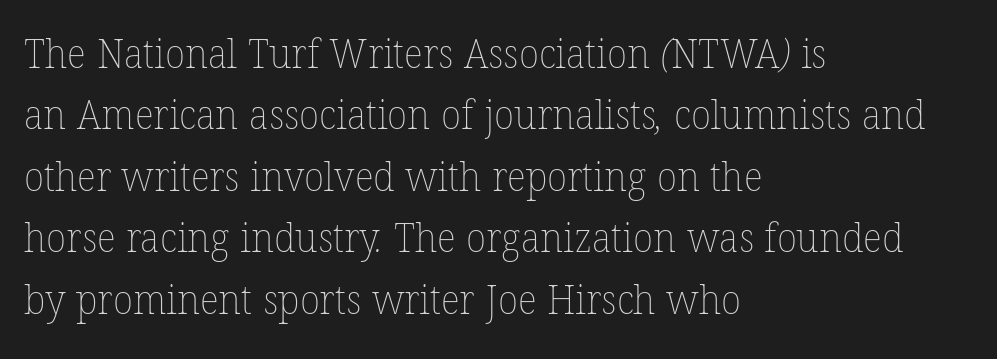
Character widths vary here, with narrow letters taking less room than wide ones. Short note: letters normally spaced. One-word summary of the alignment: left. This rendering features lettering with no underline. Weight: regular or lighter.
